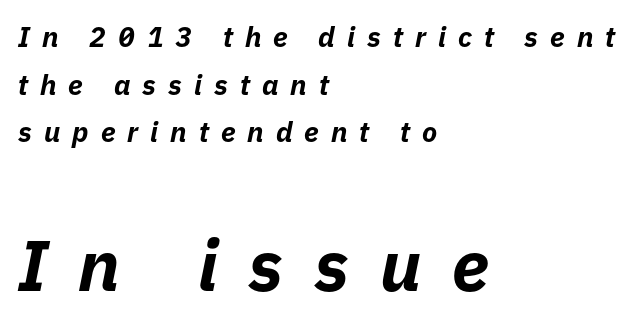
{"italic": "yes", "lean": "right", "slant_degrees": 11, "bold": "yes", "weight": "bold", "width": "normal", "stroke_contrast": "low", "x_height": "medium", "monospaced": "no", "underline": "no", "align": "left", "line_spacing": "normal", "line_spacing_ratio": 1.7, "letter_spacing": "wide", "letter_spacing_em": 0.43, "larger_block": "second", "size_ratio": 2.54, "glyph_px": 71}
